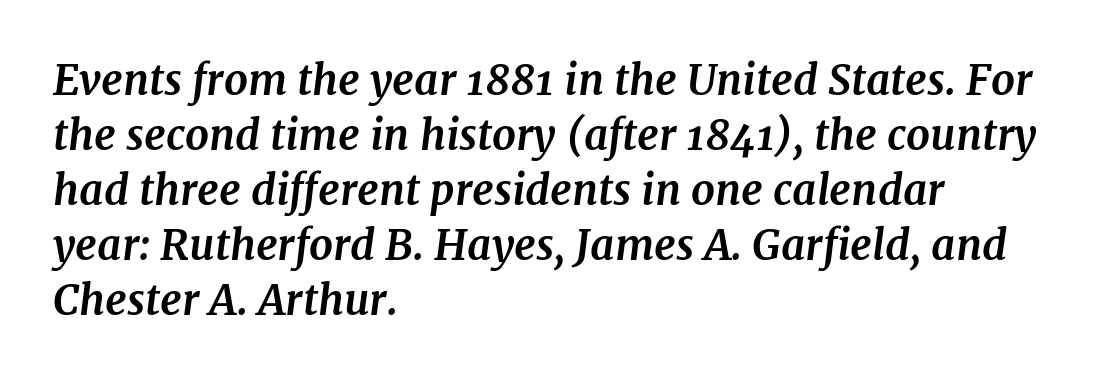
Q: Is the text bold? A: Yes.
Q: Is the text italic (slanted)? A: Yes, it leans right by about 7 degrees.
Q: Is the typeface a serif or a sans-serif typeface? A: Serif.
Q: Is the text underlined? A: No.
Q: How is the paragraph aligned? A: Left-aligned.
Q: Is the spacing between letters normal or unusually wide? A: Normal.
Q: Is the spacing between lines tight, normal or loose? A: Normal.
Q: Width (condensed, normal, or wide)? A: Normal.
Q: Stroke contrast? A: Medium.
Q: x-height? A: Medium.
Q: Monospaced? A: No.
